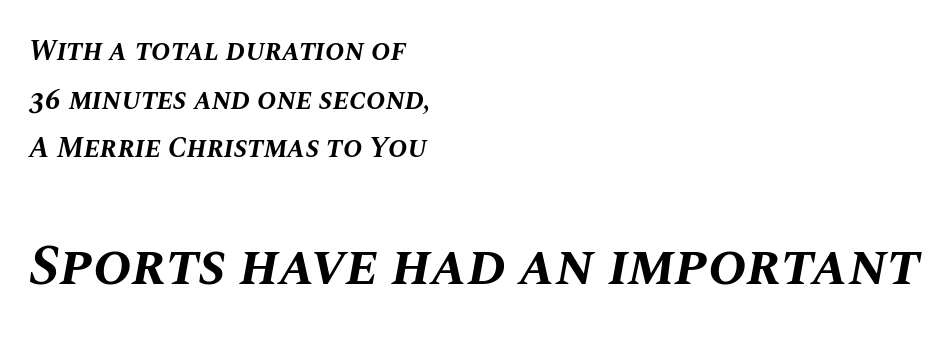
The image shows 58 px bold type, italic (leaning right); set left-aligned, normal line spacing (1.68x), normal letter spacing, not underlined; the second (bottom) block is 2.0x larger; medium stroke contrast and a large x-height.
